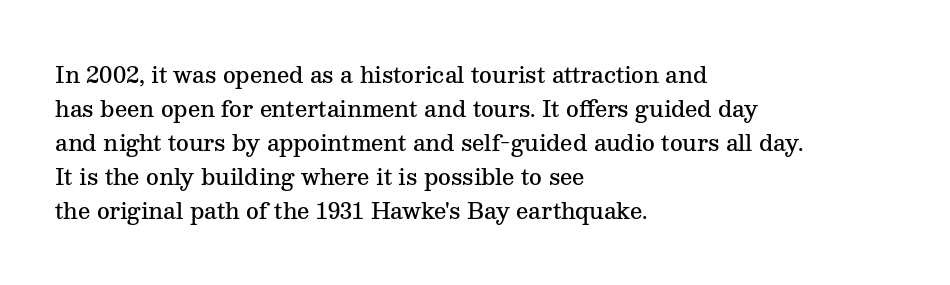
{"italic": "no", "bold": "semi", "underline": "no", "align": "left", "line_spacing": "normal", "line_spacing_ratio": 1.55, "letter_spacing": "normal", "letter_spacing_em": 0.0, "glyph_px": 22}
